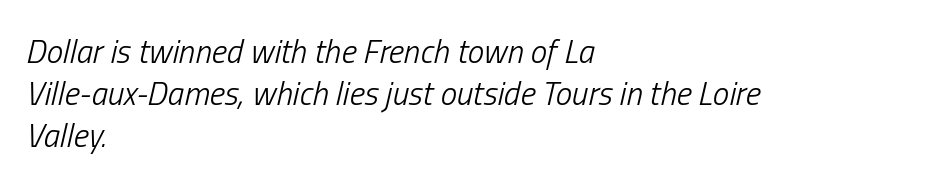
The letterforms sit at book weight or below. The rendering uses natural spacing where letterforms have individual widths. Observe the ordinary spacing: letters are neighbours, not strangers. Quick note: italic.
